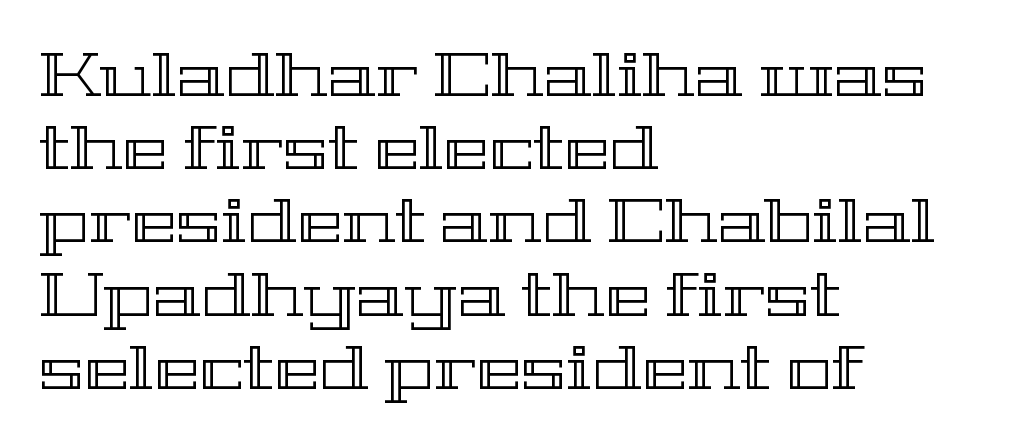
{"italic": "no", "width": "wide", "x_height": "medium", "monospaced": "no", "underline": "no", "align": "left", "line_spacing_ratio": 1.2, "letter_spacing": "normal", "letter_spacing_em": 0.0, "glyph_px": 61}
